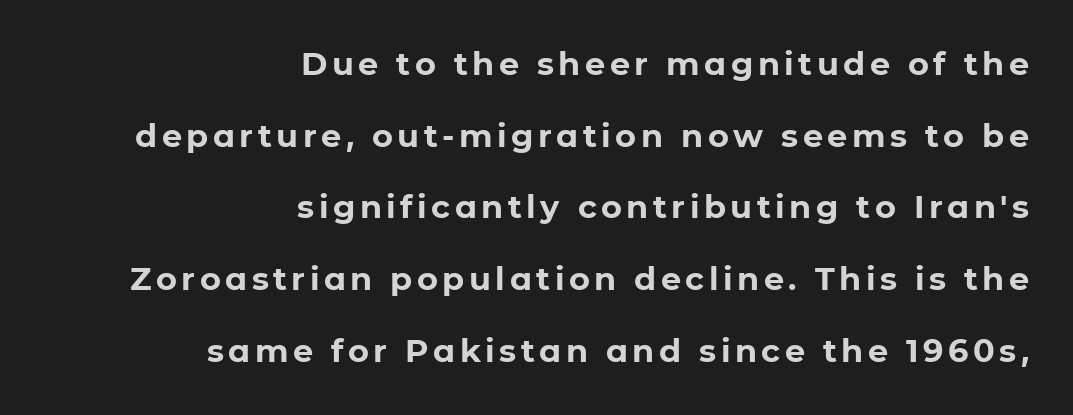
One-word summary of the alignment: right. The zone under the glyphs is completely vacant. Note the varied advance widths — an 'i' is clearly narrower than an 'm'. This is sans-serif lettering, the kind often seen on screens and signage. Each glyph is drawn with heavy, bold strokes.
